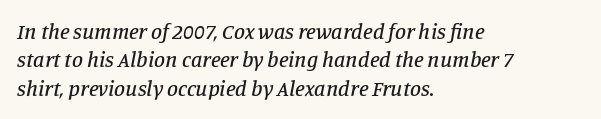
{"italic": "yes", "lean": "right", "slant_degrees": 11, "underline": "no", "align": "left", "line_spacing": "normal", "line_spacing_ratio": 1.29, "letter_spacing": "normal", "letter_spacing_em": 0.0, "glyph_px": 22}
